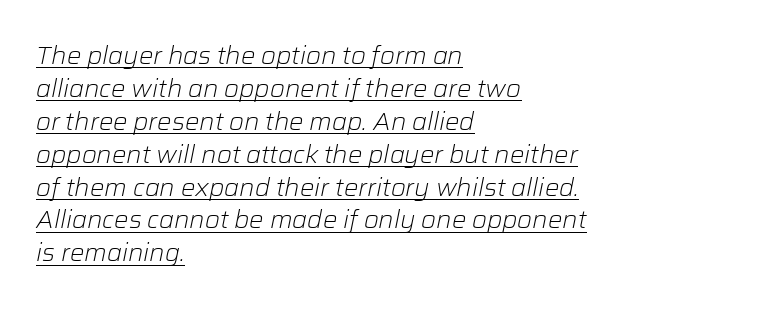
Q: Is the text bold? A: No.
Q: Is the text italic (slanted)? A: Yes, it leans right by about 12 degrees.
Q: Is the text underlined? A: Yes.
Q: How is the paragraph aligned? A: Left-aligned.
Q: Is the spacing between letters normal or unusually wide? A: Normal.
Q: Is the spacing between lines tight, normal or loose? A: Normal.
